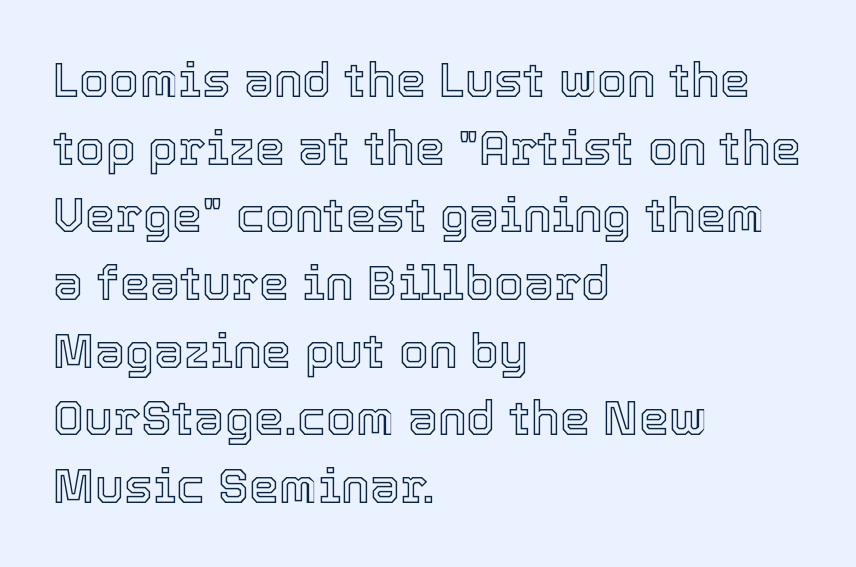
The letters stand upright; this is a roman face. Every row of glyphs begins at an identical x-position on the left. Has an underline been added? It has not. A typesetter would call this zero additional tracking.
